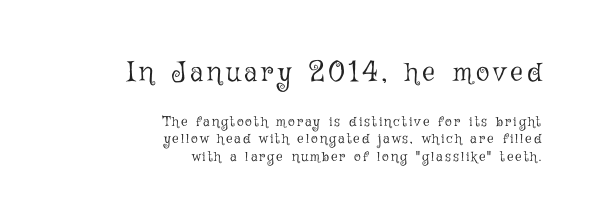
The image shows 28 px light type, upright; set right-aligned, normal line spacing (1.26x), not underlined; the first (top) block is 2.0x larger; low stroke contrast and a medium x-height.
